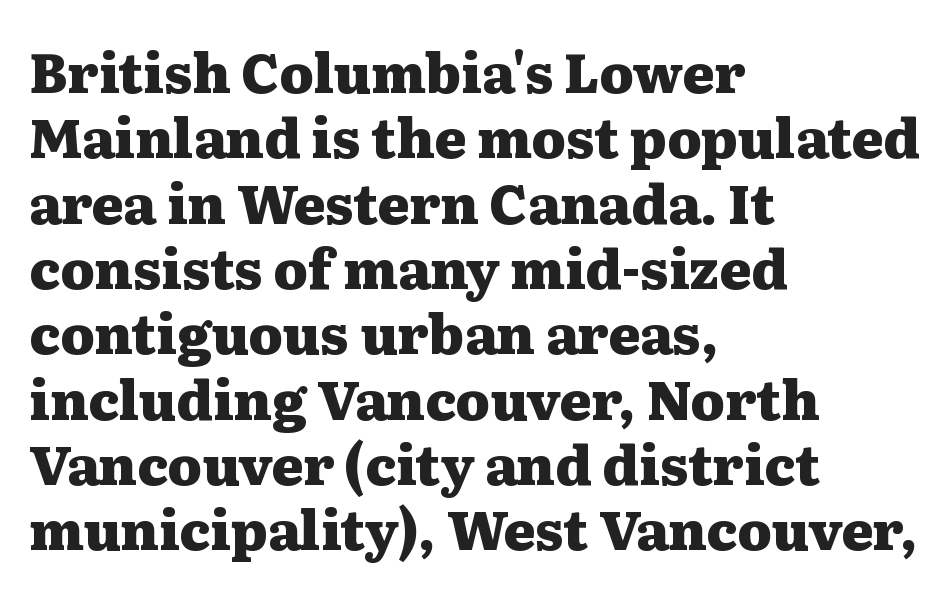
Q: Is the text bold? A: Yes.
Q: Is the text italic (slanted)? A: No, it is upright.
Q: Is the typeface a serif or a sans-serif typeface? A: Serif.
Q: Is the text underlined? A: No.
Q: How is the paragraph aligned? A: Left-aligned.
Q: Is the spacing between letters normal or unusually wide? A: Normal.
Q: Width (condensed, normal, or wide)? A: Wide.
Q: Stroke contrast? A: Medium.
Q: x-height? A: Medium.
Q: Monospaced? A: No.
